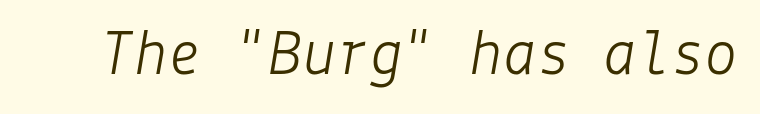
The image shows 67 px light type, italic (leaning right); set normal letter spacing, not underlined; low stroke contrast and a medium x-height.
